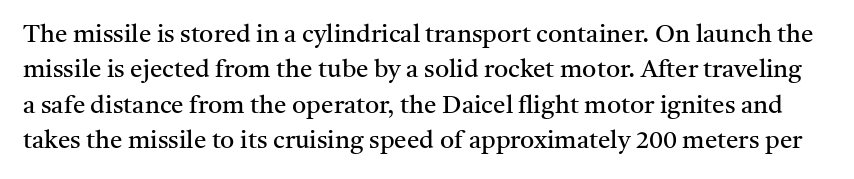
The image shows 25 px text type, upright; set normal line spacing (1.42x), normal letter spacing, not underlined.
